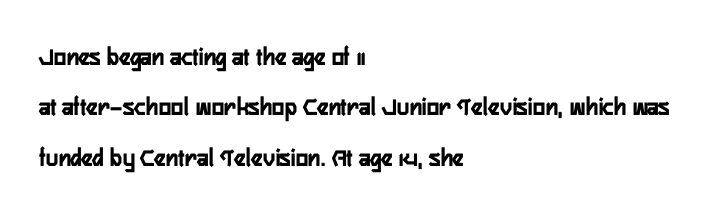
Q: Is the text bold? A: Yes.
Q: Is the text italic (slanted)? A: No, it is upright.
Q: Is the text underlined? A: No.
Q: How is the paragraph aligned? A: Left-aligned.
Q: Is the spacing between letters normal or unusually wide? A: Normal.
Q: Is the spacing between lines tight, normal or loose? A: Loose.
